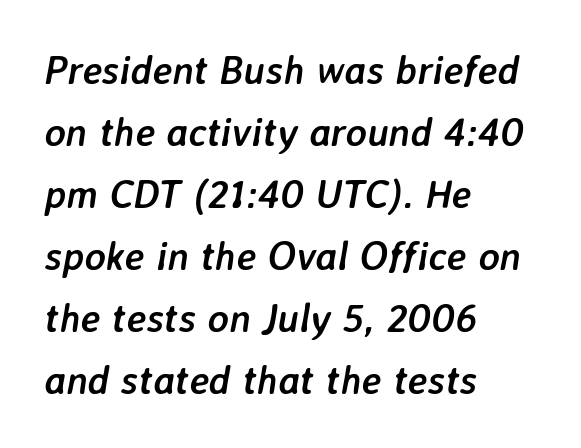
Q: Is the text bold? A: Yes.
Q: Is the text italic (slanted)? A: Yes, it leans right by about 7 degrees.
Q: Is the text underlined? A: No.
Q: How is the paragraph aligned? A: Left-aligned.
Q: Is the spacing between letters normal or unusually wide? A: Normal.
Q: Is the spacing between lines tight, normal or loose? A: Normal.
Q: Width (condensed, normal, or wide)? A: Normal.
Q: Stroke contrast? A: Low.
Q: x-height? A: Medium.
Q: Monospaced? A: No.
